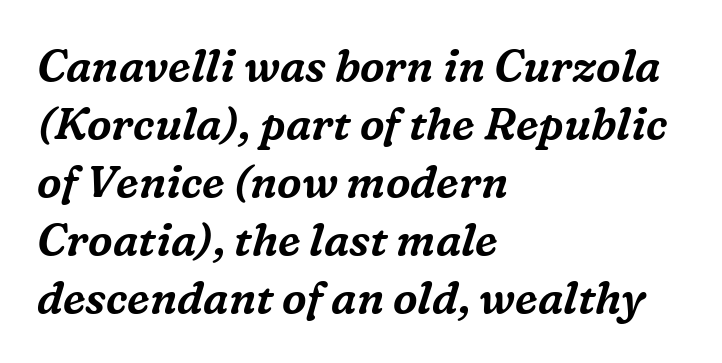
The image shows 44 px serif type, italic (leaning right); set left-aligned, normal line spacing (1.32x), normal letter spacing, not underlined; medium stroke contrast and a medium x-height.
